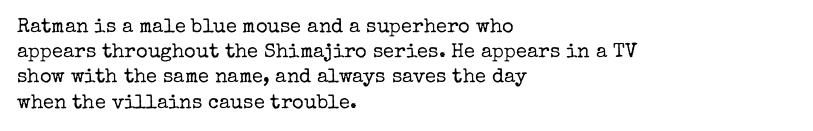
The image shows 20 px text type, upright; set left-aligned, normal line spacing (1.26x), normal letter spacing, not underlined.
